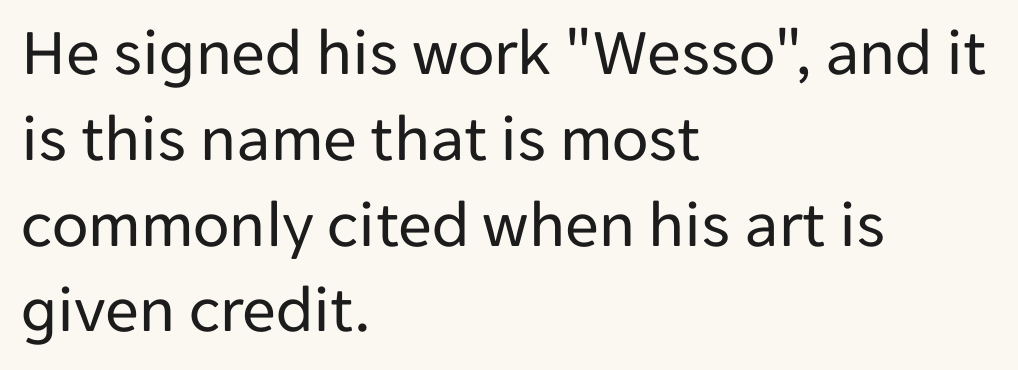
The line-height multiplier appears to be the usual default. The gap between lines stays unmarked. On a weight scale, this lands at 450 or below. The type sits square on the baseline with zero lean. You can tell from the bare stems that sans-serif type was used. Short note: letters normally spaced.
